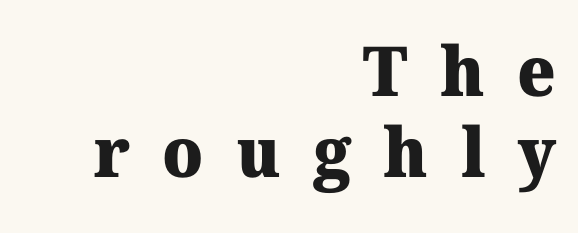
{"serif": "yes", "bold": "yes", "weight": "heavy", "width": "normal", "stroke_contrast": "medium", "x_height": "medium", "monospaced": "no", "underline": "no", "align": "right", "line_spacing_ratio": 1.17, "letter_spacing": "wide", "letter_spacing_em": 0.47, "glyph_px": 69}
